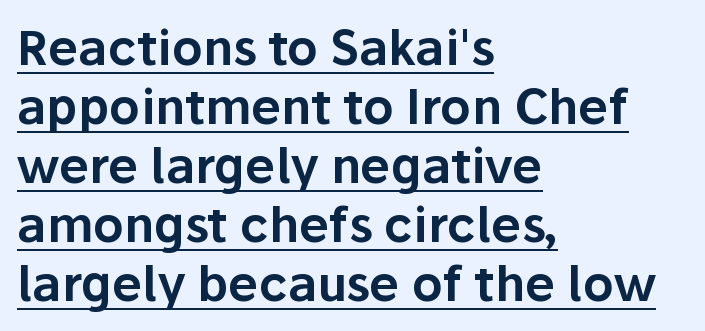
{"serif": "no", "italic": "no", "width": "normal", "stroke_contrast": "low", "x_height": "medium", "monospaced": "no", "underline": "yes", "align": "left", "line_spacing_ratio": 1.23, "letter_spacing": "normal", "letter_spacing_em": 0.0, "glyph_px": 48}
